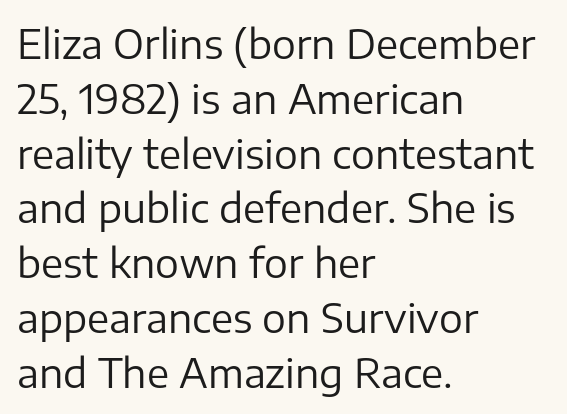
{"serif": "no", "italic": "no", "bold": "no", "weight": "regular", "width": "normal", "stroke_contrast": "low", "x_height": "medium", "monospaced": "no", "underline": "no", "align": "left", "line_spacing": "normal", "line_spacing_ratio": 1.37, "letter_spacing": "normal", "letter_spacing_em": 0.0, "glyph_px": 40}
